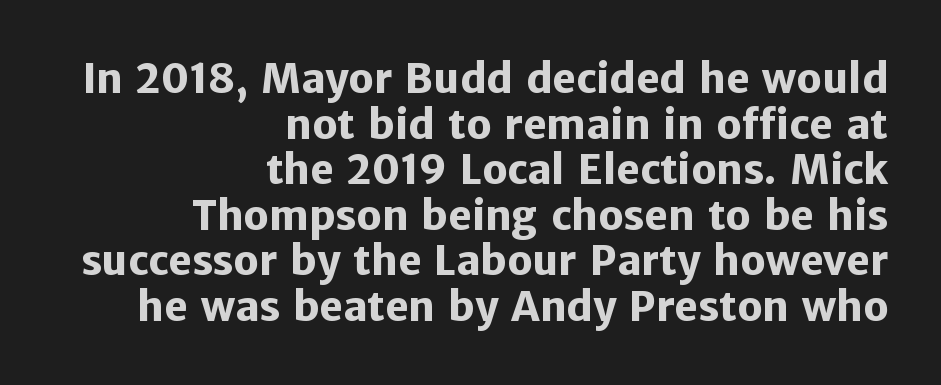
Q: Is the text bold? A: Yes.
Q: Is the text italic (slanted)? A: No, it is upright.
Q: Is the typeface a serif or a sans-serif typeface? A: Sans-serif.
Q: Is the text underlined? A: No.
Q: How is the paragraph aligned? A: Right-aligned.
Q: Is the spacing between letters normal or unusually wide? A: Normal.
Q: Is the spacing between lines tight, normal or loose? A: Tight.
Q: Width (condensed, normal, or wide)? A: Normal.
Q: Stroke contrast? A: Low.
Q: x-height? A: Medium.
Q: Monospaced? A: No.
